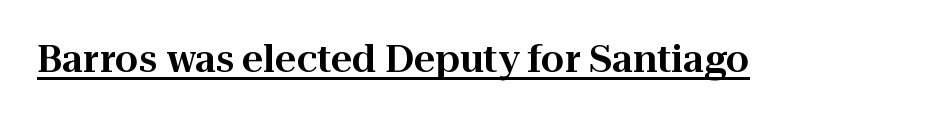
The image shows 37 px serif type, upright; set normal letter spacing, underlined; high stroke contrast and a medium x-height.
